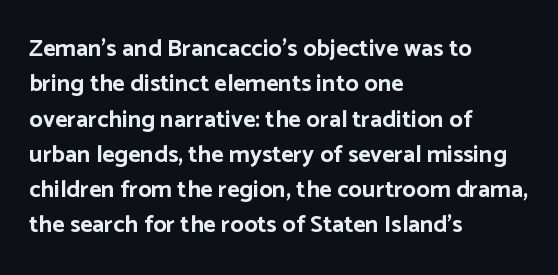
{"italic": "no", "bold": "yes", "underline": "no", "align": "left", "line_spacing": "normal", "line_spacing_ratio": 1.47, "letter_spacing": "normal", "letter_spacing_em": 0.0, "glyph_px": 24}
